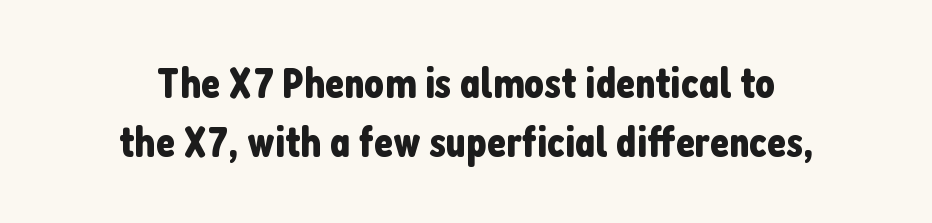
The image shows 44 px condensed sans-serif type, upright; set centered, normal line spacing (1.34x), normal letter spacing, not underlined; low stroke contrast and a medium x-height.
